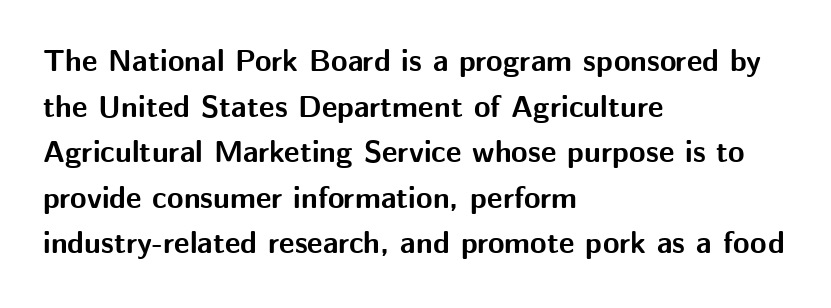
Q: Is the text bold? A: Yes.
Q: Is the text italic (slanted)? A: No, it is upright.
Q: Is the typeface a serif or a sans-serif typeface? A: Sans-serif.
Q: Is the text underlined? A: No.
Q: How is the paragraph aligned? A: Left-aligned.
Q: Is the spacing between letters normal or unusually wide? A: Normal.
Q: Is the spacing between lines tight, normal or loose? A: Normal.
Q: Width (condensed, normal, or wide)? A: Normal.
Q: Stroke contrast? A: Medium.
Q: x-height? A: Medium.
Q: Monospaced? A: No.
